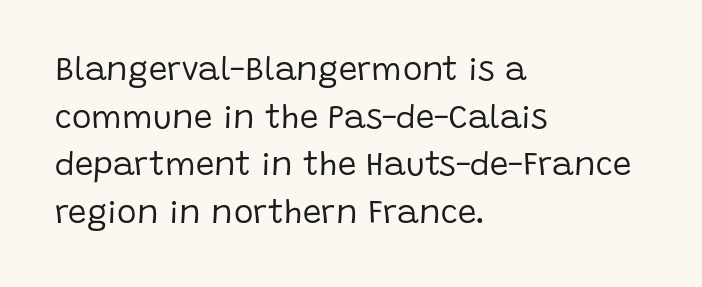
The image shows 33 px regular-weight sans-serif type, upright; set left-aligned, normal line spacing (1.44x), normal letter spacing, not underlined; low stroke contrast and a large x-height.
